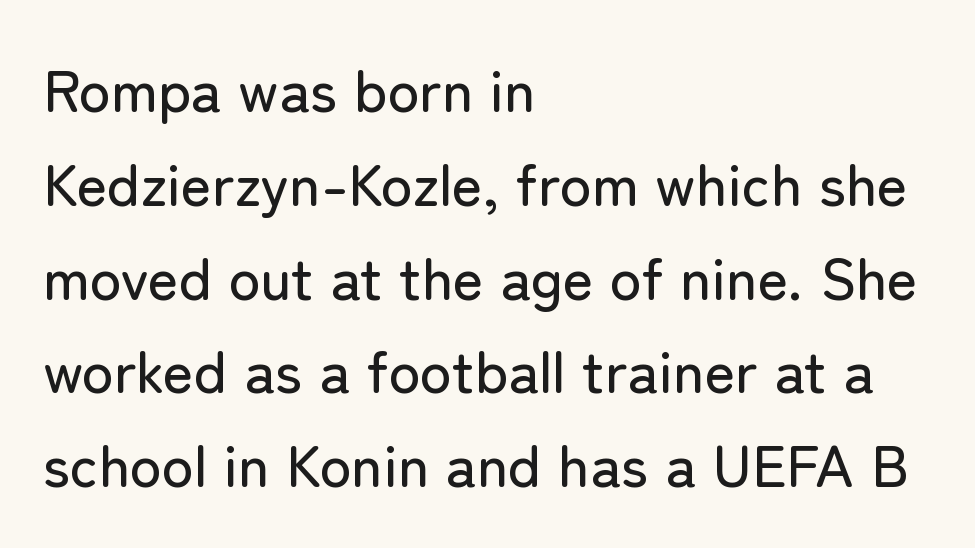
The image shows 59 px sans-serif type, upright; set left-aligned, normal line spacing (1.59x), normal letter spacing, not underlined; low stroke contrast and a medium x-height.
